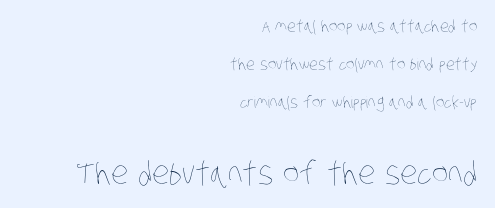
Looks like regular typesetting: each glyph gets only the width it needs. The typeface has the unassuming heft of standard copy or less. The tracking reads as untouched default to a designer's eye. Is the lower block the larger one? Yes — the lower block carries the bigger type. Alignment: flush right.
